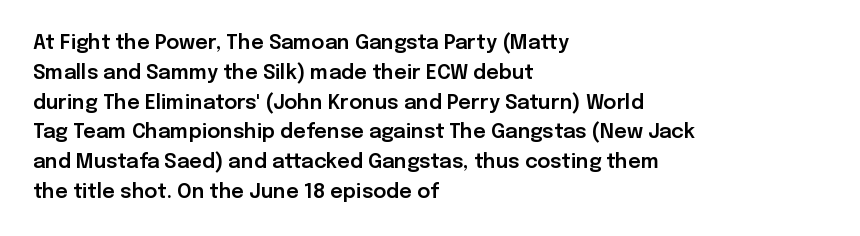
{"italic": "no", "underline": "no", "align": "left", "line_spacing": "normal", "line_spacing_ratio": 1.49, "letter_spacing": "normal", "letter_spacing_em": 0.0, "glyph_px": 20}
